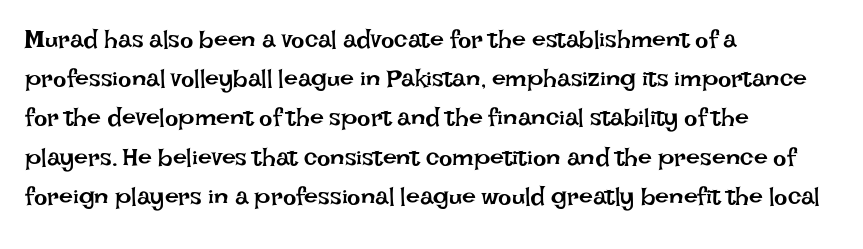
Is this a heavy cut? Hardly; it is regular or lighter. In CSS terms this would be text-align: left. Words appear dense and cohesive because spacing is normal. The gap between lines stays unmarked. Reading down the column, the eye jumps a familiar distance to each next line. This is roman type, the default non-slanted kind.
